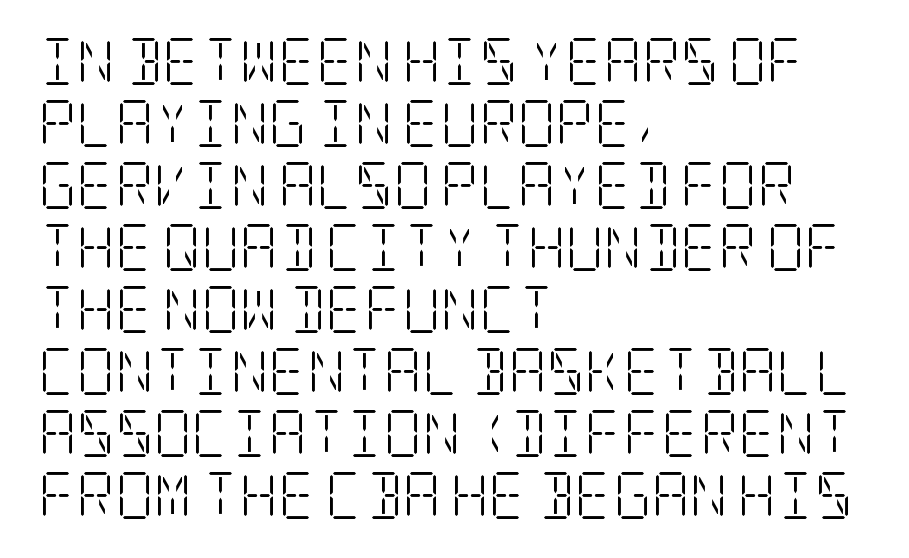
Beneath every word, the page is bare. Upright lettering throughout. The face looks like a standard text weight, possibly lighter. Notice how the passage keeps a crisp vertical edge on the left only.
